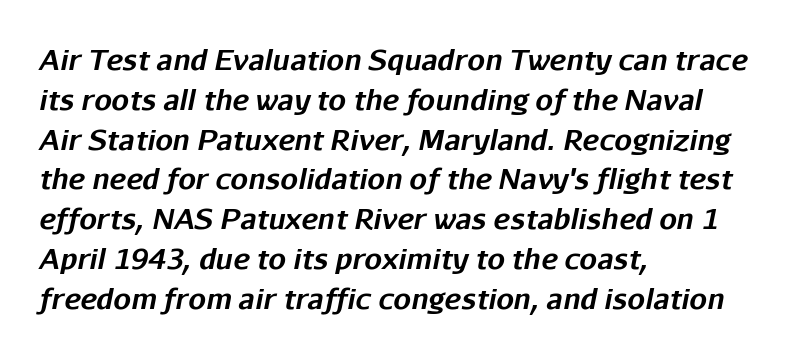
Q: Is the text bold? A: Yes.
Q: Is the text italic (slanted)? A: Yes, it leans right by about 11 degrees.
Q: Is the text underlined? A: No.
Q: How is the paragraph aligned? A: Left-aligned.
Q: Is the spacing between letters normal or unusually wide? A: Normal.
Q: Is the spacing between lines tight, normal or loose? A: Normal.
Q: Width (condensed, normal, or wide)? A: Normal.
Q: Stroke contrast? A: Low.
Q: x-height? A: Medium.
Q: Monospaced? A: No.
